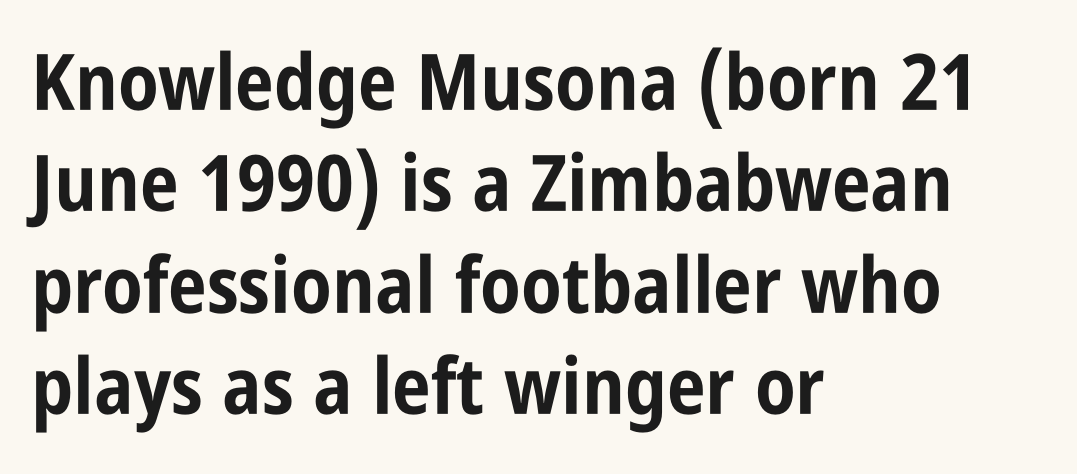
{"serif": "no", "italic": "no", "bold": "yes", "weight": "bold", "width": "condensed", "stroke_contrast": "low", "x_height": "large", "monospaced": "no", "underline": "no", "align": "left", "line_spacing": "normal", "line_spacing_ratio": 1.3, "letter_spacing": "normal", "letter_spacing_em": 0.0, "glyph_px": 78}
